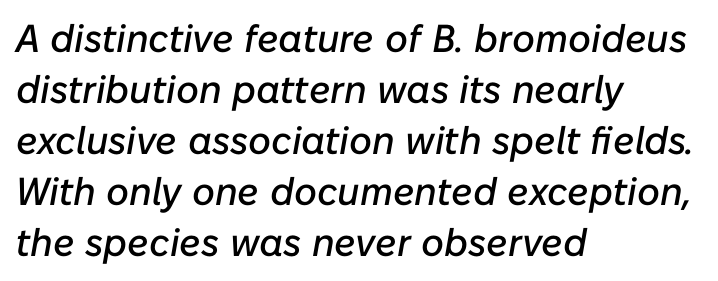
Q: Is the text italic (slanted)? A: Yes, it leans right by about 10 degrees.
Q: Is the text underlined? A: No.
Q: How is the paragraph aligned? A: Left-aligned.
Q: Is the spacing between letters normal or unusually wide? A: Normal.
Q: Is the spacing between lines tight, normal or loose? A: Normal.
Q: Width (condensed, normal, or wide)? A: Normal.
Q: Stroke contrast? A: Low.
Q: x-height? A: Medium.
Q: Monospaced? A: No.
